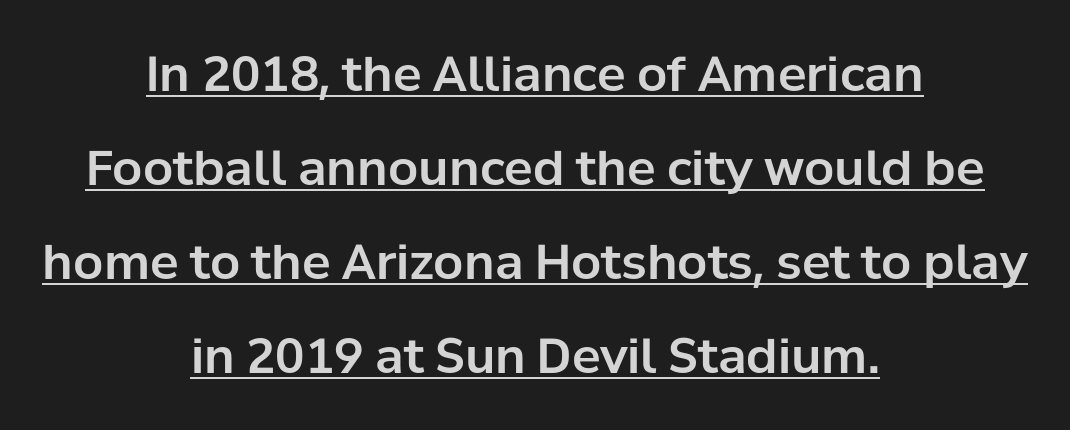
In terms of leading, this rendering errs on the spacious side. No feet cap the strokes, marking this as sans-serif type. You could not count columns in this text — the font is proportionally spaced. A rule runs beneath these lines of type. The tracking reads as untouched default to a designer's eye. This sample uses an upright cut, with every glyph sitting square on the baseline.
